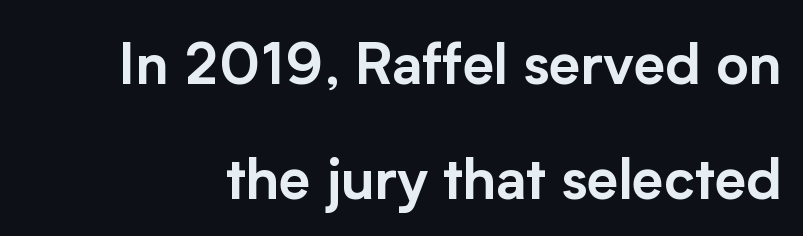
The designer dialed line spacing up above the default. Notice how the stems are strictly vertical — no italics here. Does the type have serifs? No, each stem ends abruptly. The letterforms sit shoulder to shoulder at normal distance. Think of a printed novel: that variable character pitch is what you see here.
